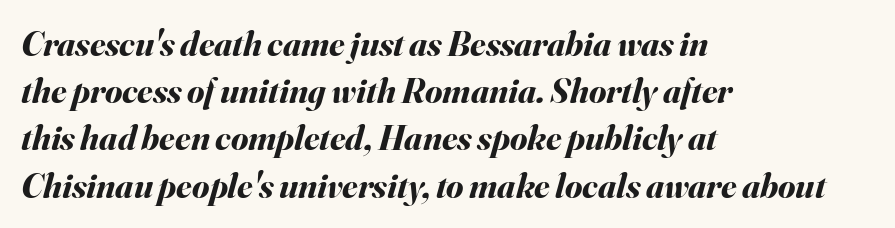
No extra tracking has been applied to these lines. The string is rendered with underlining switched off. The passage shown is typed in a proportional face where columns would drift. These lines carry a lot of weight — the face is fully bold.
